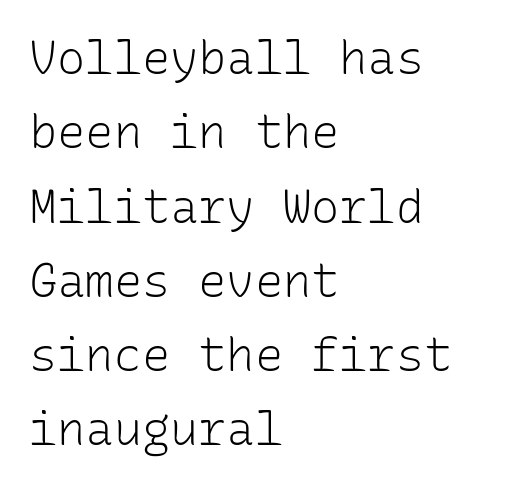
The image shows 47 px light sans-serif type, upright, monospaced; set left-aligned, normal line spacing (1.58x), normal letter spacing, not underlined; low stroke contrast and a medium x-height.
